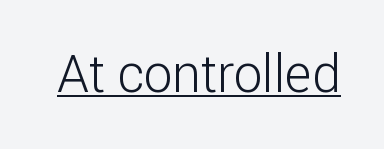
Does the lettering tilt? It doesn't — this is upright. Bold? No — there's no thickening of the strokes. Each letter keeps its own natural width here, so spacing adapts to shape. Look at the tracking — it's just the regular setting, nothing added.
